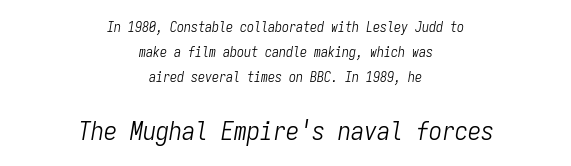
These two chunks differ in scale, with the bottom chunk taking the larger measure. Is the type slanted? Yes — the strokes lean at a clear angle. In terms of letterspacing, this is plain default setting. The whitespace from short lines is split evenly between both sides. Anything drawn beneath the words? Only blank space.
